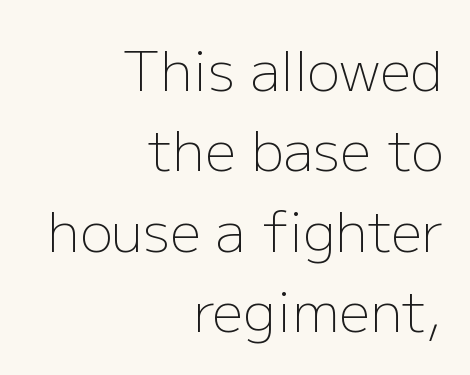
{"serif": "no", "italic": "no", "bold": "no", "weight": "light", "width": "normal", "stroke_contrast": "low", "x_height": "medium", "monospaced": "no", "underline": "no", "align": "right", "line_spacing": "normal", "line_spacing_ratio": 1.46, "letter_spacing": "normal", "letter_spacing_em": 0.0, "glyph_px": 55}
